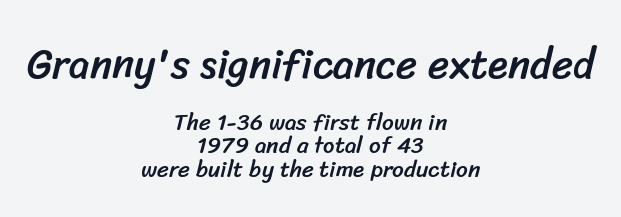
Nobody drew a line under any word here. Each new line begins almost immediately beneath the previous one. Nope, no serifs anywhere on these letters. The letters sit at their default tracking, neither squeezed nor spread. Each letter keeps its own natural width here, so spacing adapts to shape. Larger block? The one above; the one below is distinctly smaller.
